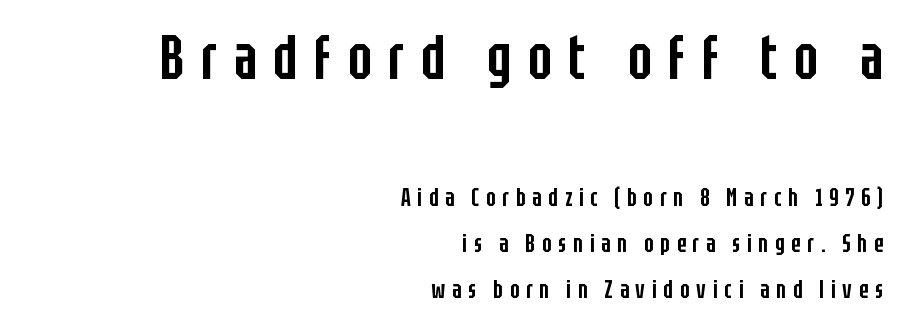
Line ends are locked; line starts wander. The tracking jumps out immediately: characters are airy and widely separated. Its strokes are somewhat broadened, the hallmark of semibold type. Each letter keeps its own natural width here, so spacing adapts to shape. The emphasis by scale lands on block number one, above.
